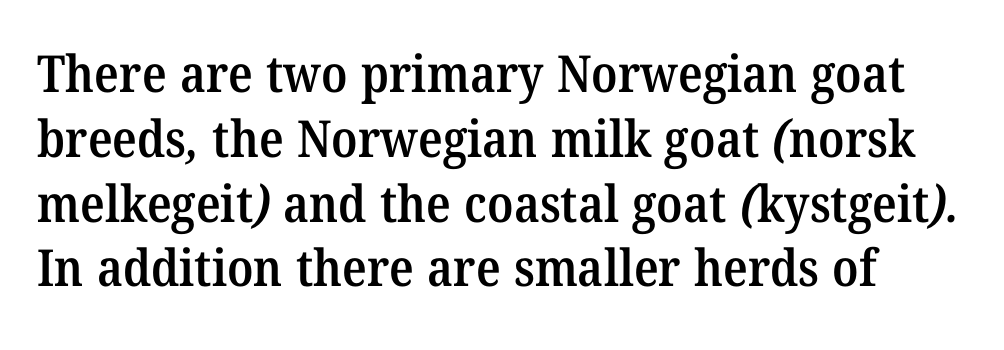
{"serif": "yes", "bold": "semi", "weight": "semibold", "width": "normal", "stroke_contrast": "medium", "x_height": "medium", "monospaced": "no", "underline": "no", "line_spacing": "normal", "line_spacing_ratio": 1.27, "letter_spacing": "normal", "letter_spacing_em": 0.0, "glyph_px": 51}
